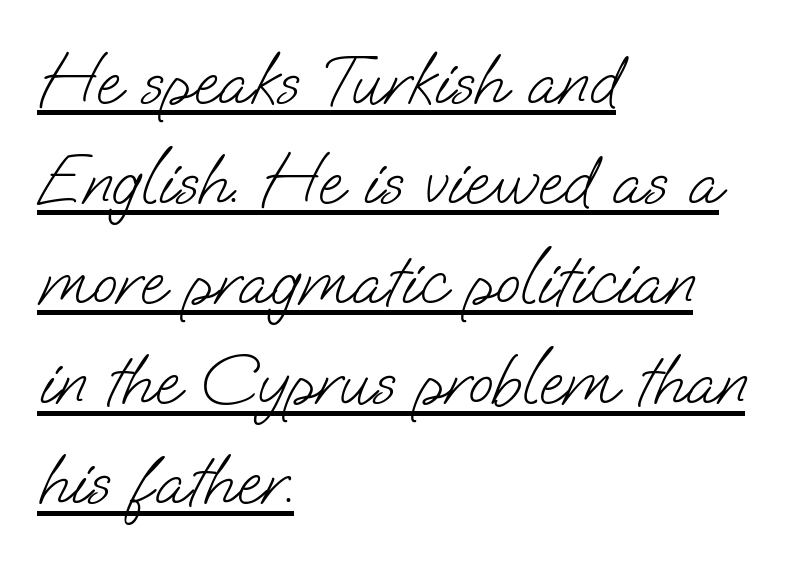
Think of a printed novel: that variable character pitch is what you see here. Stem width sits at or under what a default text font uses. Each letter's strokes conclude bluntly, with no projecting serifs. The block of text has a typical density, with ordinary space between rows. This rendering uses left alignment, leaving the right contour irregular.
